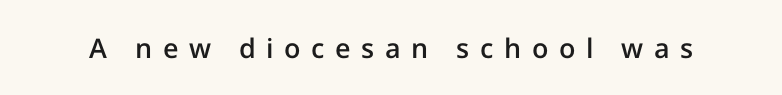
Its strokes are somewhat broadened, the hallmark of semibold type. No italicization has been applied; the sample stays upright. The strip under each line holds only bare page. Tracking value appears strongly positive — letters spread wide.
